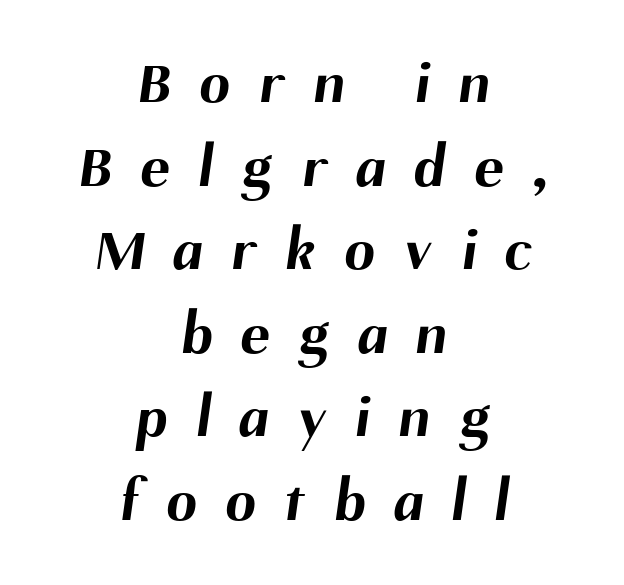
{"serif": "no", "bold": "yes", "weight": "bold", "width": "normal", "stroke_contrast": "medium", "x_height": "medium", "monospaced": "no", "underline": "no", "align": "center", "line_spacing": "normal", "line_spacing_ratio": 1.37, "letter_spacing": "wide", "letter_spacing_em": 0.48, "glyph_px": 61}
